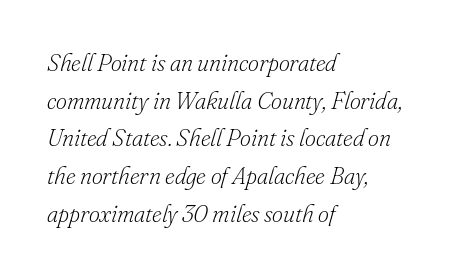
The strokes carry an ordinary text weight at most. A typesetter would mark this as italic. Nothing unusual about the tracking: characters are spaced as the font intends. The compositor pushed each line to the left boundary. Honestly, there is no underline to notice here at all. The designer left line spacing at the default.
